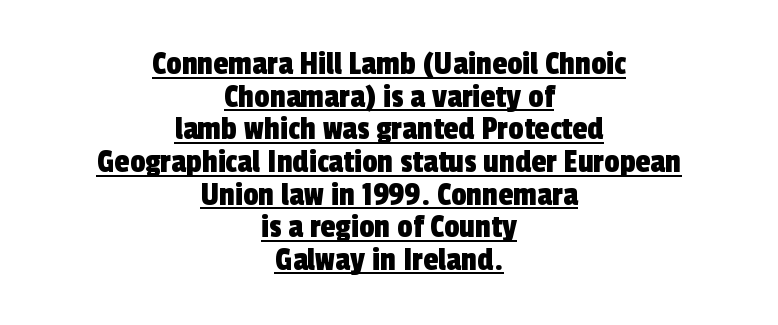
Q: Is the typeface a serif or a sans-serif typeface? A: Sans-serif.
Q: Is the text underlined? A: Yes.
Q: How is the paragraph aligned? A: Centered.
Q: Is the spacing between letters normal or unusually wide? A: Normal.
Q: Is the spacing between lines tight, normal or loose? A: Tight.
Q: Width (condensed, normal, or wide)? A: Condensed.
Q: x-height? A: Medium.
Q: Monospaced? A: No.
